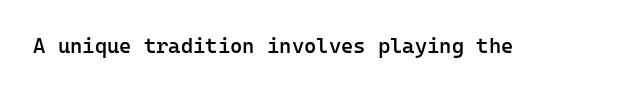
{"italic": "no", "bold": "semi", "underline": "no", "letter_spacing": "normal", "letter_spacing_em": 0.0, "glyph_px": 21}
